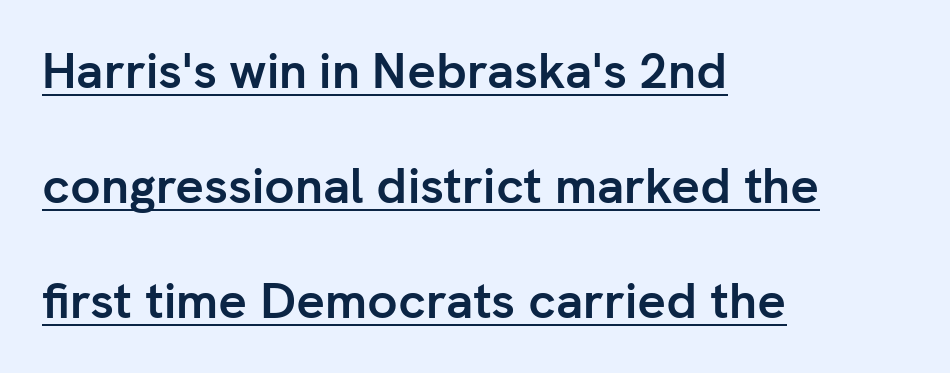
The image shows 50 px semibold sans-serif type, upright; set left-aligned, loose line spacing (2.3x), normal letter spacing, underlined; low stroke contrast and a medium x-height.
